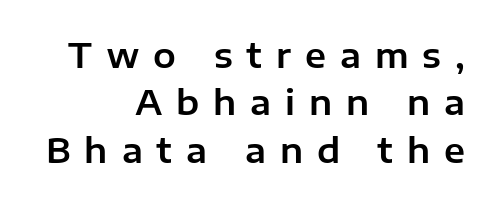
{"serif": "no", "italic": "no", "width": "normal", "stroke_contrast": "low", "x_height": "medium", "monospaced": "no", "underline": "no", "align": "right", "line_spacing": "normal", "line_spacing_ratio": 1.39, "letter_spacing": "wide", "letter_spacing_em": 0.41, "glyph_px": 34}
